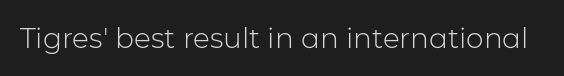
{"serif": "no", "italic": "no", "bold": "no", "weight": "light", "width": "normal", "stroke_contrast": "low", "x_height": "medium", "monospaced": "no", "underline": "no", "letter_spacing": "normal", "letter_spacing_em": 0.0, "glyph_px": 28}
